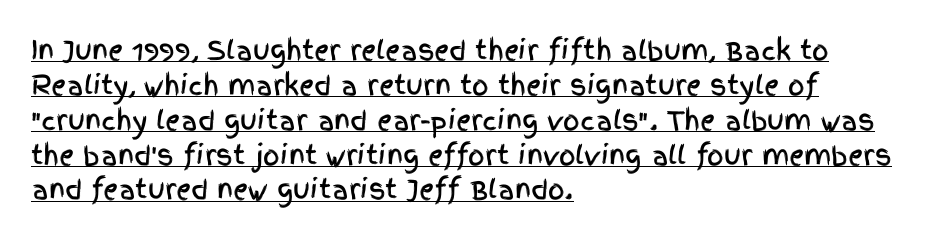
The letters stand straight up with perfectly vertical stems. Caption: standard tracking, unaltered. How would I describe the line gaps? Plain and ordinary. Alignment: flush left.
